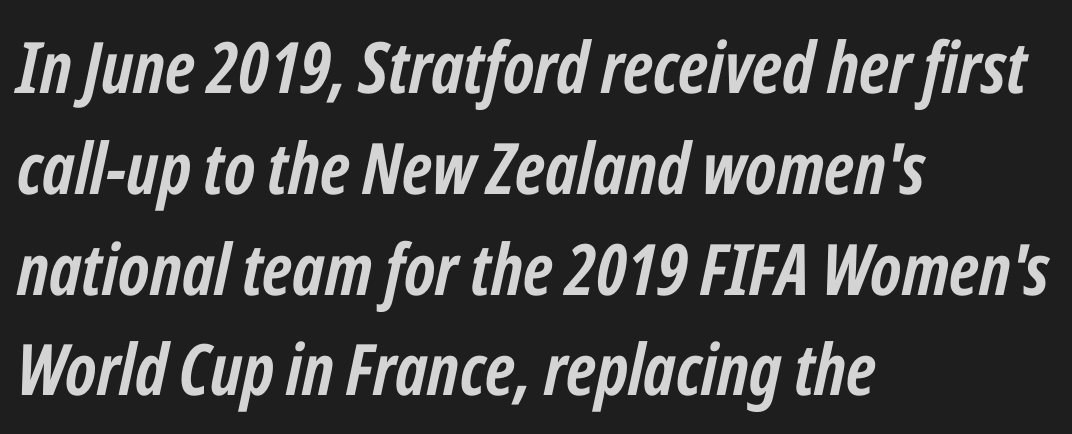
Q: Is the text bold? A: Yes.
Q: Is the text italic (slanted)? A: Yes, it leans right by about 12 degrees.
Q: Is the text underlined? A: No.
Q: How is the paragraph aligned? A: Left-aligned.
Q: Is the spacing between letters normal or unusually wide? A: Normal.
Q: Is the spacing between lines tight, normal or loose? A: Normal.
Q: Width (condensed, normal, or wide)? A: Condensed.
Q: Stroke contrast? A: Low.
Q: x-height? A: Medium.
Q: Monospaced? A: No.
